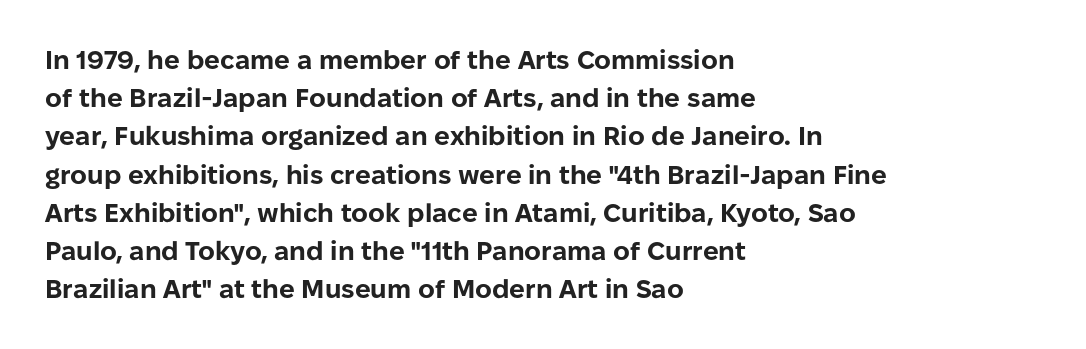
Q: Is the text bold? A: Yes.
Q: Is the text italic (slanted)? A: No, it is upright.
Q: Is the text underlined? A: No.
Q: How is the paragraph aligned? A: Left-aligned.
Q: Is the spacing between letters normal or unusually wide? A: Normal.
Q: Is the spacing between lines tight, normal or loose? A: Normal.
